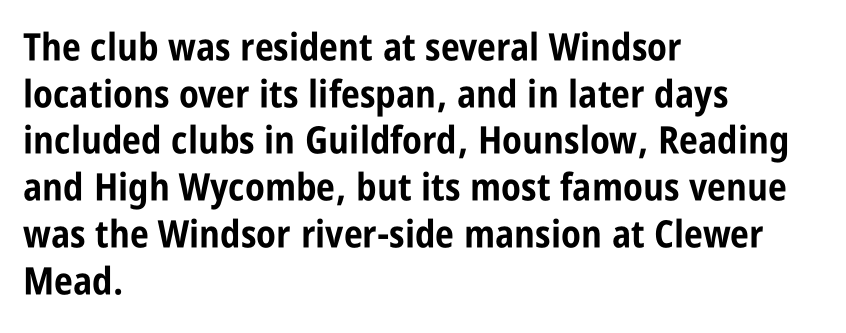
Is this a fixed-width face? No — the glyphs have proportional, varying widths. Posture: vertical. This rendering leaves character spacing at its baseline value. A clean baseline with only descenders dipping below it. Leftover space on each line is placed entirely after the last word. Does the weight exceed regular? Yes, all the way to bold.
